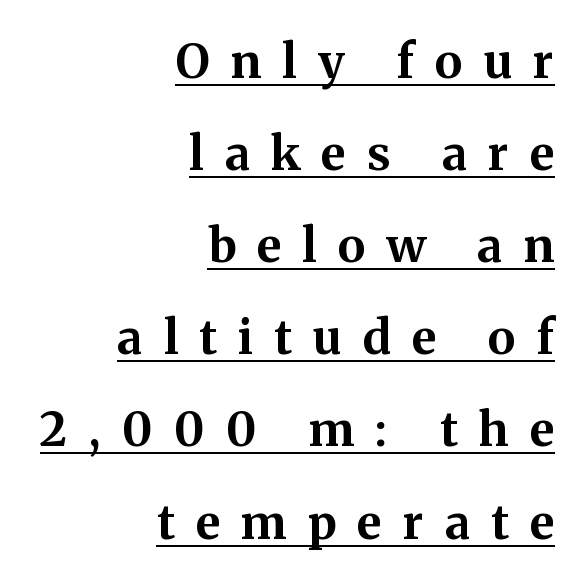
Q: Is the text bold? A: Yes.
Q: Is the text italic (slanted)? A: No, it is upright.
Q: Is the typeface a serif or a sans-serif typeface? A: Serif.
Q: Is the text underlined? A: Yes.
Q: How is the paragraph aligned? A: Right-aligned.
Q: Is the spacing between letters normal or unusually wide? A: Unusually wide.
Q: Is the spacing between lines tight, normal or loose? A: Loose.
Q: Width (condensed, normal, or wide)? A: Normal.
Q: Stroke contrast? A: Medium.
Q: x-height? A: Medium.
Q: Monospaced? A: No.
